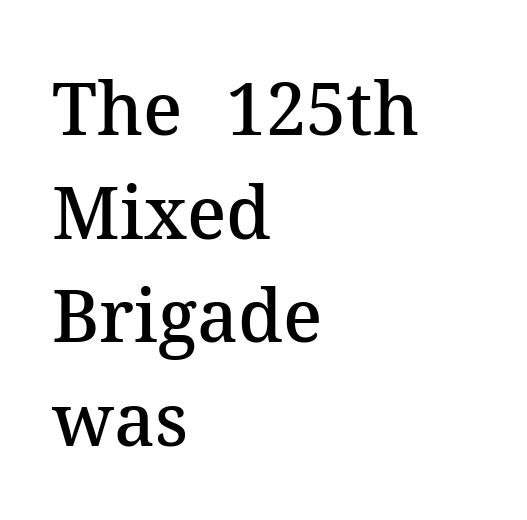
Look at the bottom of the vertical strokes: they flare into serifs here. The setting favours the left margin, as ordinary paragraphs usually do. The gap between lines stays unmarked. The leading is moderate, giving the passage an even texture.
